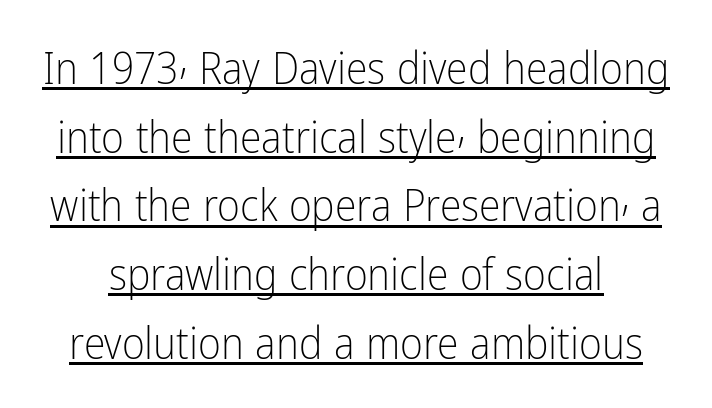
Q: Is the text bold? A: No.
Q: Is the text italic (slanted)? A: No, it is upright.
Q: Is the typeface a serif or a sans-serif typeface? A: Sans-serif.
Q: Is the text underlined? A: Yes.
Q: Is the spacing between letters normal or unusually wide? A: Normal.
Q: Is the spacing between lines tight, normal or loose? A: Normal.
Q: Width (condensed, normal, or wide)? A: Condensed.
Q: Stroke contrast? A: Low.
Q: x-height? A: Medium.
Q: Monospaced? A: No.
